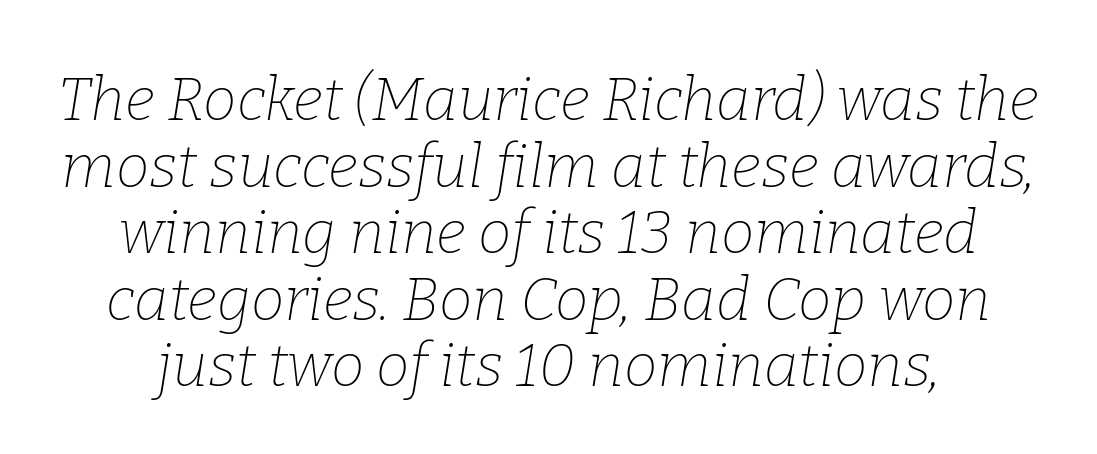
The image shows 60 px thin serif type, italic (leaning right); set tight line spacing (1.11x), normal letter spacing, not underlined; low stroke contrast and a medium x-height.
